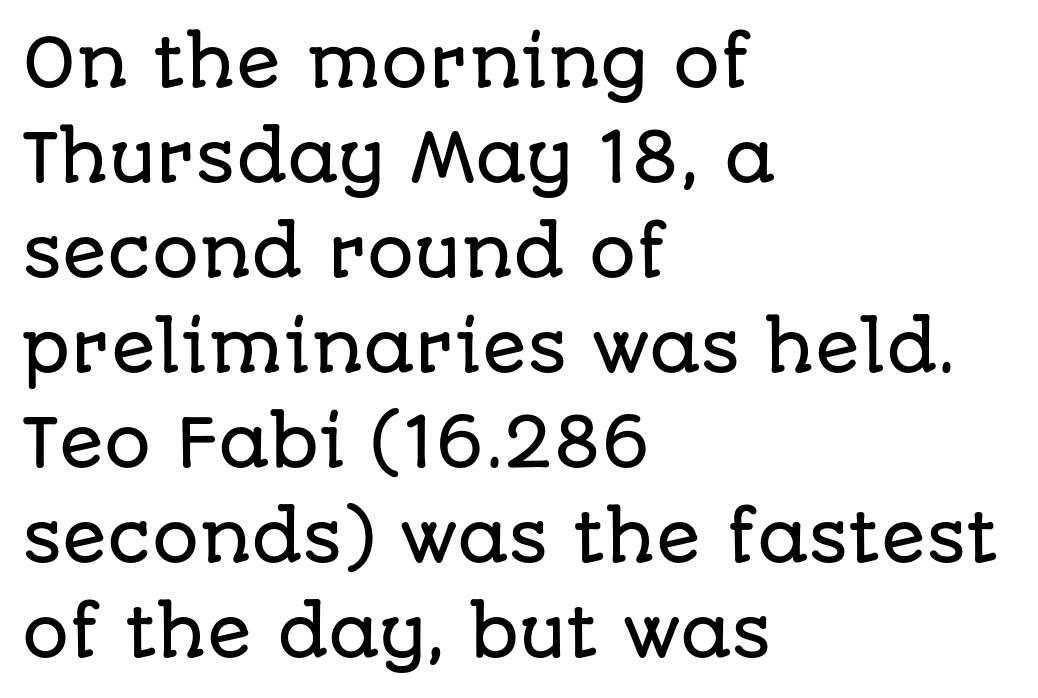
Varying glyph widths throughout — classic text-font behaviour. The glyphs are unaccompanied by any horizontal stroke below them. Baseline-to-baseline distance is the conventional proportion of letter height. The glyphs in this specimen are sans serif. Casual observation: everything's shoved over to the left.
